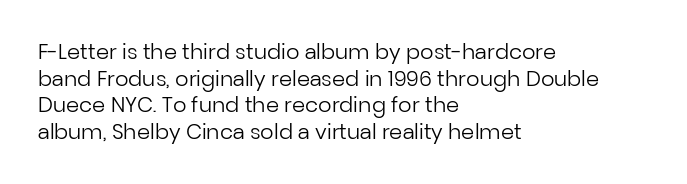
Q: Is the text bold? A: No.
Q: Is the text italic (slanted)? A: No, it is upright.
Q: Is the text underlined? A: No.
Q: How is the paragraph aligned? A: Left-aligned.
Q: Is the spacing between letters normal or unusually wide? A: Normal.
Q: Is the spacing between lines tight, normal or loose? A: Normal.
